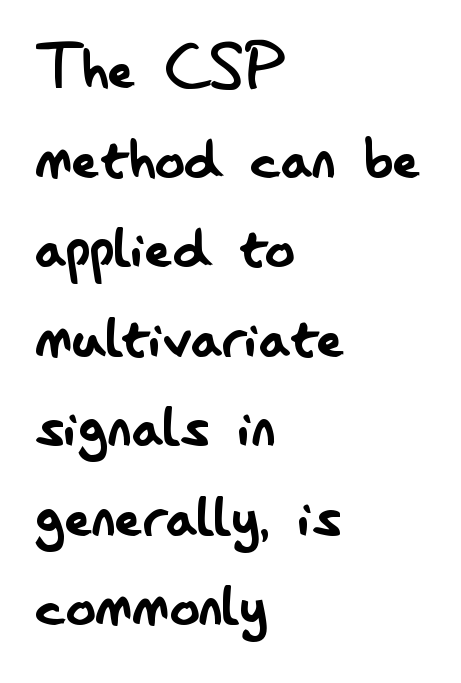
Q: Is the text bold? A: No.
Q: Is the text italic (slanted)? A: No, it is upright.
Q: Is the typeface a serif or a sans-serif typeface? A: Sans-serif.
Q: Is the text underlined? A: No.
Q: How is the paragraph aligned? A: Left-aligned.
Q: Is the spacing between letters normal or unusually wide? A: Normal.
Q: Width (condensed, normal, or wide)? A: Condensed.
Q: Stroke contrast? A: Low.
Q: x-height? A: Small.
Q: Monospaced? A: No.
